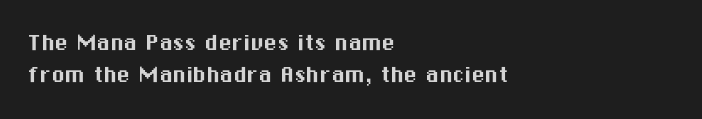
The image shows 27 px text type, upright; set left-aligned, line spacing 1.2x, normal letter spacing, not underlined.
